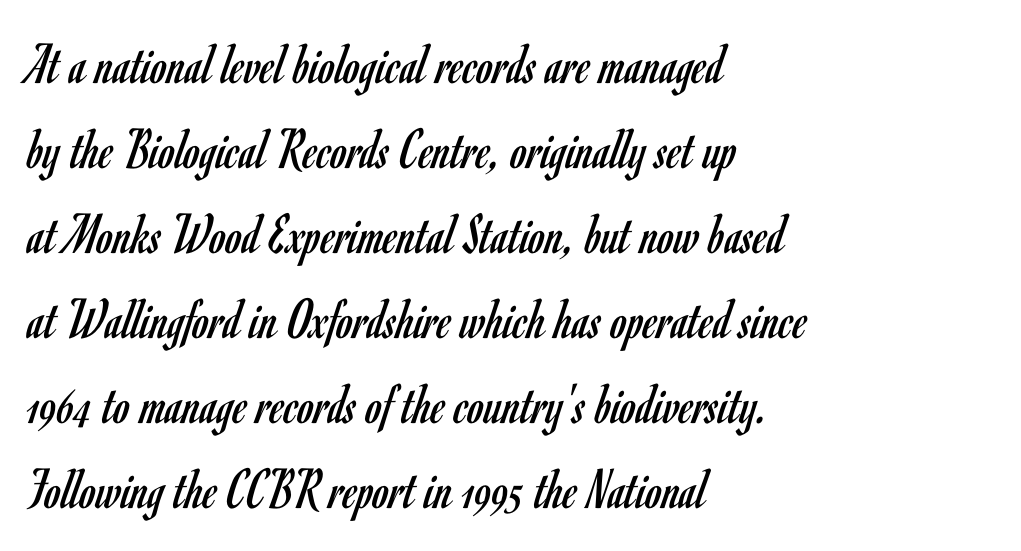
The face used here is a sans, in the tradition of grotesques and geometrics. These lines keep a tight, regular rhythm from letter to letter. The lines sit at an ordinary, default distance from one another. Compared with a centered layout, this one pins lines to the left instead. The zone under the glyphs is completely vacant. The rendering uses natural spacing where letterforms have individual widths.
